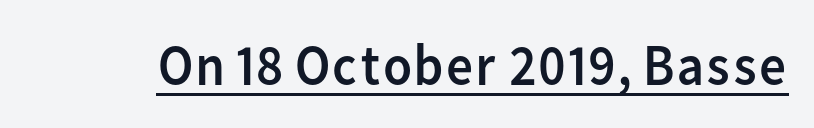
Proportional: the letters do not fall into vertical columns. Glyph-to-glyph distance matches everyday printed text. A quiet, ordinary-to-light weight characterises the typeface. The font's upright variant was chosen for this text. Grotesque or geometric, the face here clearly has no serifs.
